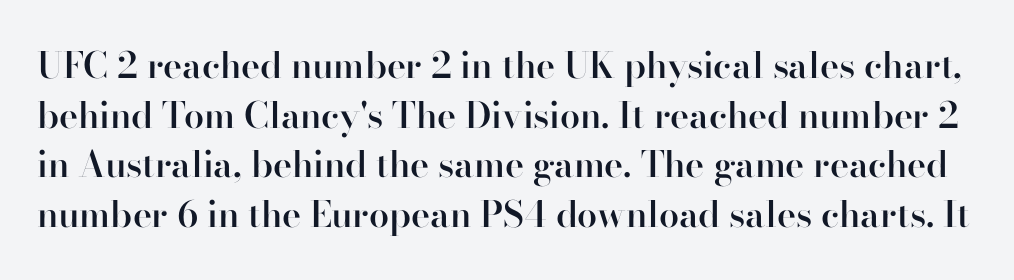
{"serif": "yes", "italic": "no", "bold": "semi", "weight": "semibold", "width": "normal", "stroke_contrast": "high", "x_height": "small", "monospaced": "no", "underline": "no", "line_spacing": "normal", "line_spacing_ratio": 1.38, "letter_spacing": "normal", "letter_spacing_em": 0.0, "glyph_px": 36}
